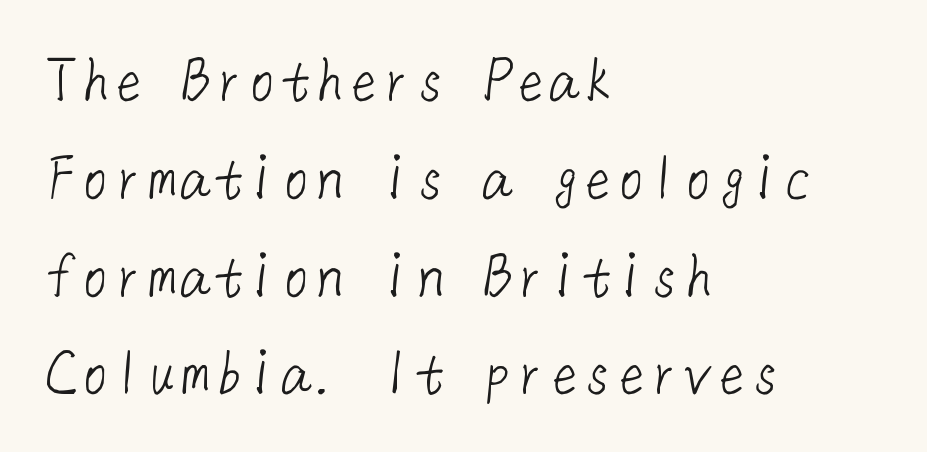
{"serif": "no", "bold": "no", "weight": "light", "width": "normal", "stroke_contrast": "low", "x_height": "medium", "underline": "no", "align": "left", "line_spacing": "normal", "line_spacing_ratio": 1.46, "letter_spacing": "normal", "letter_spacing_em": 0.0, "glyph_px": 67}
